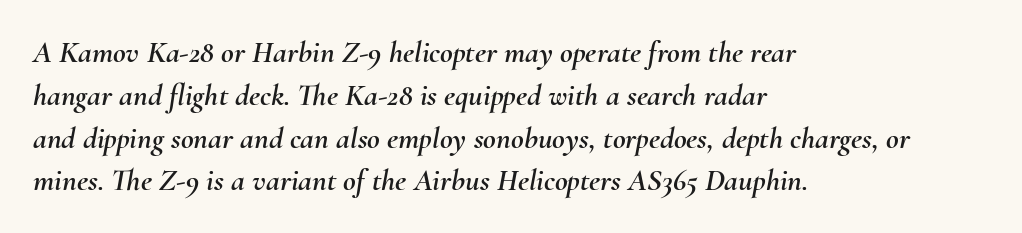
The face used here has a pronounced slope to its letters. What's the leading like? Ordinary, nothing unusual. The face used here is proportionally spaced, like ordinary book or web type. Caption: multi-line text, flush left, ragged right. The area under the type is left untouched.
